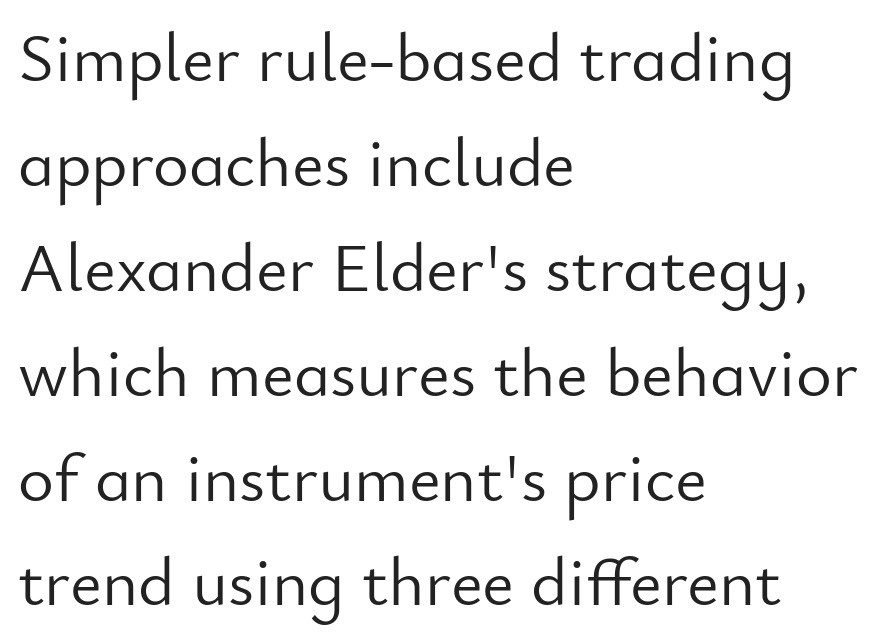
Q: Is the text bold? A: No.
Q: Is the text italic (slanted)? A: No, it is upright.
Q: Is the typeface a serif or a sans-serif typeface? A: Sans-serif.
Q: Is the text underlined? A: No.
Q: How is the paragraph aligned? A: Left-aligned.
Q: Is the spacing between letters normal or unusually wide? A: Normal.
Q: Is the spacing between lines tight, normal or loose? A: Normal.
Q: Width (condensed, normal, or wide)? A: Normal.
Q: Stroke contrast? A: Low.
Q: x-height? A: Small.
Q: Monospaced? A: No.
